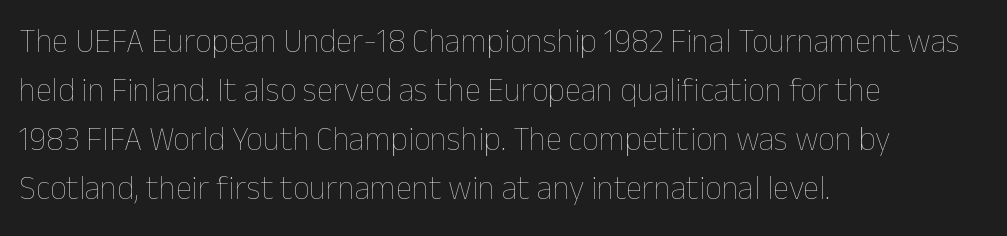
Each letter keeps its own natural width here, so spacing adapts to shape. Line spacing here is normal. Casual observation: everything's shoved over to the left. Tracking here is standard; glyphs follow each other at the usual distance. Just letters on the line, the space beneath them empty.
